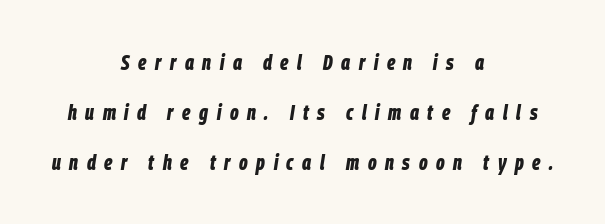
The image shows 21 px bold type, italic (leaning right); set centered, loose line spacing (2.38x), unusually wide letter spacing (+0.41 em), not underlined.
